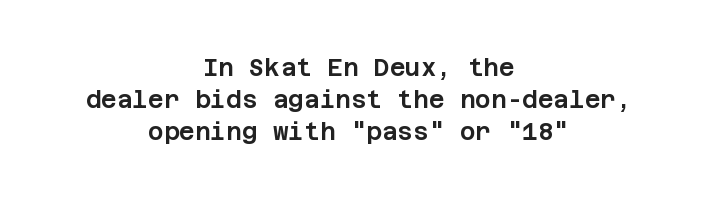
{"italic": "no", "underline": "no", "align": "center", "line_spacing": "normal", "line_spacing_ratio": 1.34, "letter_spacing": "normal", "letter_spacing_em": 0.0, "glyph_px": 24}
